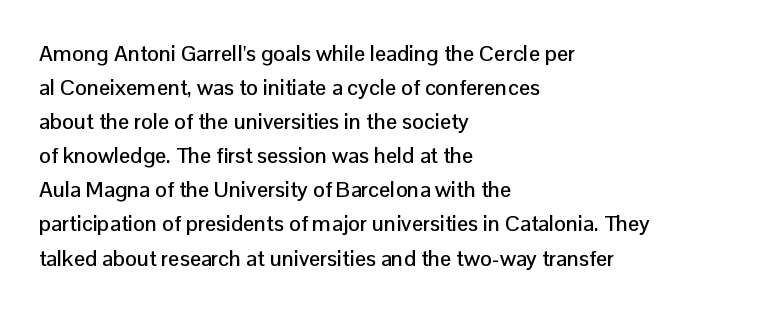
The image shows 22 px text type, upright; set left-aligned, normal line spacing (1.55x), normal letter spacing, not underlined.
